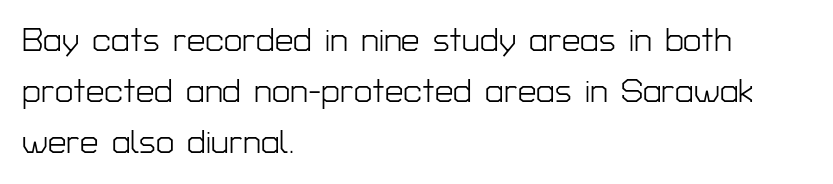
Q: Is the text bold? A: No.
Q: Is the text italic (slanted)? A: No, it is upright.
Q: Is the typeface a serif or a sans-serif typeface? A: Sans-serif.
Q: Is the text underlined? A: No.
Q: How is the paragraph aligned? A: Left-aligned.
Q: Is the spacing between letters normal or unusually wide? A: Normal.
Q: Is the spacing between lines tight, normal or loose? A: Normal.
Q: Width (condensed, normal, or wide)? A: Normal.
Q: Stroke contrast? A: Low.
Q: x-height? A: Medium.
Q: Monospaced? A: No.
